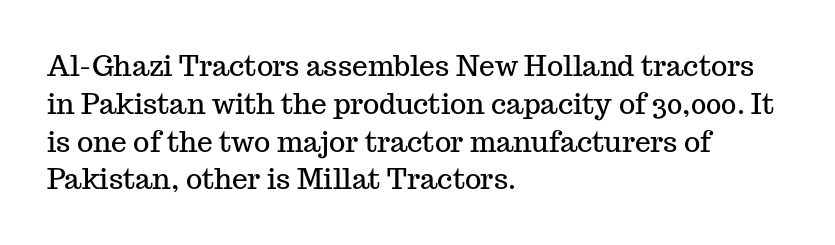
A normal amount of white space separates one row of letters from the next. The letterforms sit shoulder to shoulder at normal distance. A clean baseline with only descenders dipping below it. If you drew a ruler down the left edge, every line would touch it.
